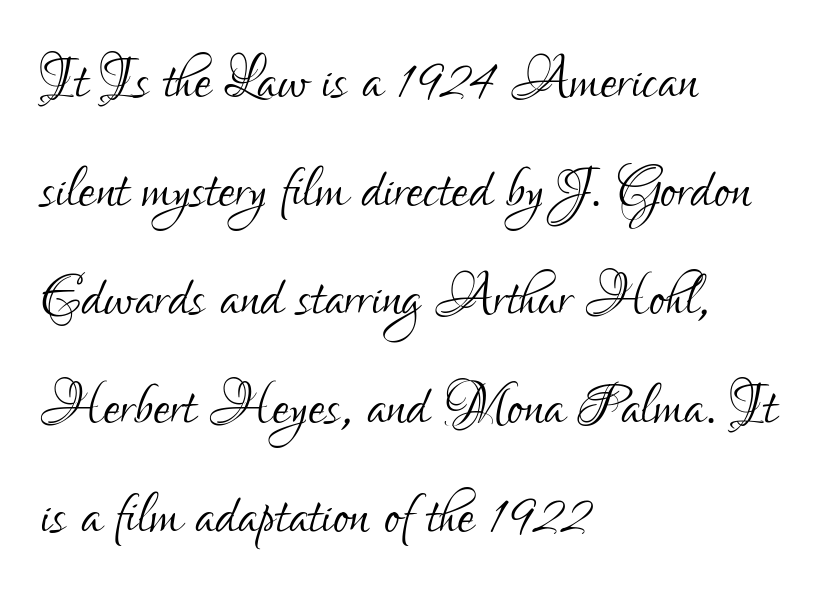
Q: Is the text bold? A: No.
Q: Is the text italic (slanted)? A: Yes.
Q: Is the typeface a serif or a sans-serif typeface? A: Sans-serif.
Q: Is the text underlined? A: No.
Q: How is the paragraph aligned? A: Left-aligned.
Q: Is the spacing between letters normal or unusually wide? A: Normal.
Q: Is the spacing between lines tight, normal or loose? A: Normal.
Q: Width (condensed, normal, or wide)? A: Condensed.
Q: Stroke contrast? A: Low.
Q: x-height? A: Small.
Q: Monospaced? A: No.
